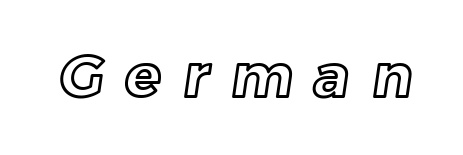
The image shows 59 px text type; set unusually wide letter spacing (+0.38 em), not underlined; a medium x-height.
